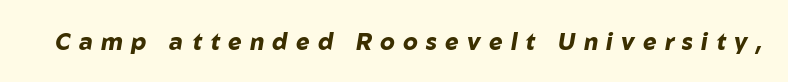
{"italic": "yes", "lean": "right", "slant_degrees": 10, "bold": "yes", "underline": "no", "letter_spacing": "wide", "letter_spacing_em": 0.36, "glyph_px": 23}
